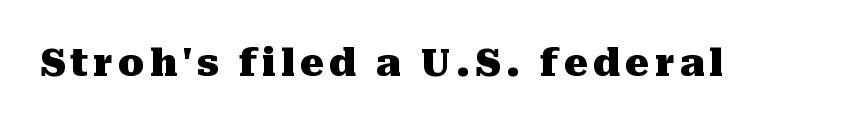
The image shows 38 px heavy serif type, upright; set not underlined; medium stroke contrast and a medium x-height.
